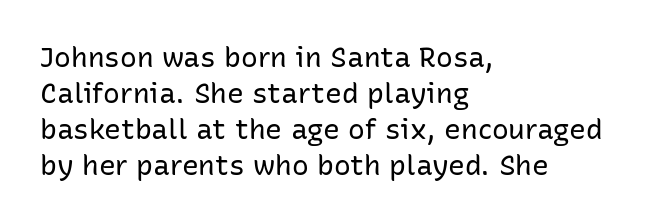
Proportional: the letters do not fall into vertical columns. Observe the ordinary spacing: letters are neighbours, not strangers. These lines sit exactly where default settings would place them. Line starts are locked; line ends wander. You can tell from the bare stems that sans-serif type was used.
